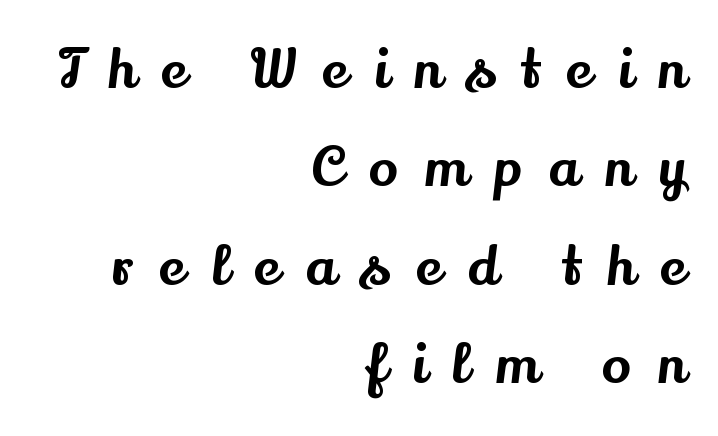
{"serif": "yes", "width": "normal", "stroke_contrast": "medium", "x_height": "small", "monospaced": "no", "underline": "no", "align": "right", "line_spacing_ratio": 1.82, "letter_spacing": "wide", "letter_spacing_em": 0.49, "glyph_px": 54}
